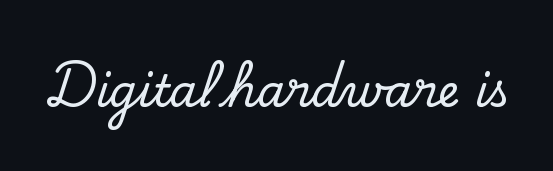
The image shows 44 px serif type; set normal letter spacing, not underlined; low stroke contrast and a small x-height.
